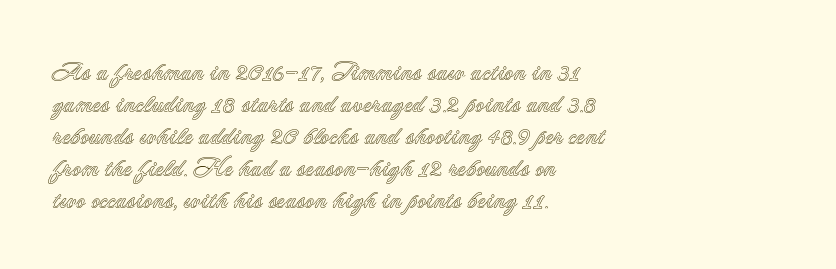
{"underline": "no", "align": "left", "line_spacing": "normal", "line_spacing_ratio": 1.28, "letter_spacing": "normal", "letter_spacing_em": 0.0, "glyph_px": 25}
